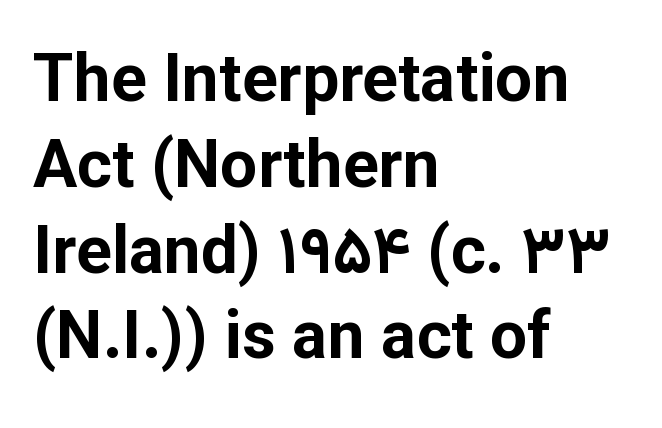
Look at the stroke-to-counter ratio: heavy, a bold. Casual observation: everything's shoved over to the left. Underlining? Definitely not there. This sample has the flowing, uneven cadence of proportional lettering. The rows are spaced the way most documents space them. Look at the tracking — it's just the regular setting, nothing added.
